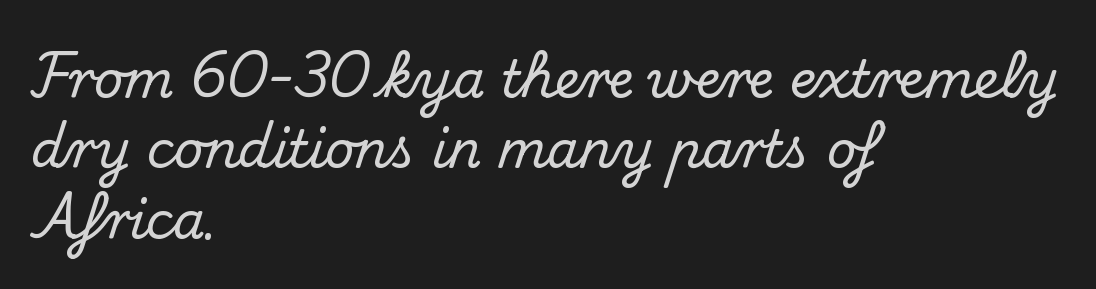
Vertical spacing — default. Characters follow at the spacing the type designer built in. The lines are quadded left. The characters display serif detailing at their extremities.
